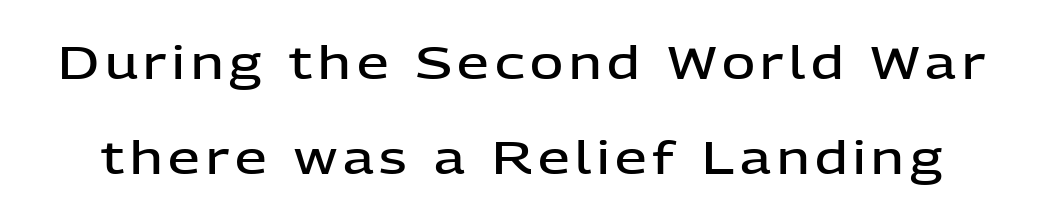
The image shows 45 px semibold sans-serif type, upright; set loose line spacing (2.11x), not underlined; low stroke contrast and a medium x-height.
